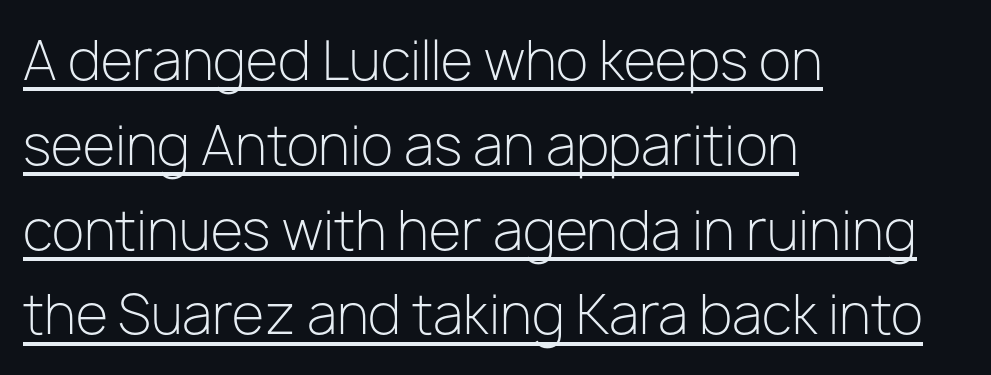
Q: Is the text bold? A: No.
Q: Is the text italic (slanted)? A: No, it is upright.
Q: Is the typeface a serif or a sans-serif typeface? A: Sans-serif.
Q: Is the text underlined? A: Yes.
Q: How is the paragraph aligned? A: Left-aligned.
Q: Is the spacing between letters normal or unusually wide? A: Normal.
Q: Is the spacing between lines tight, normal or loose? A: Normal.
Q: Width (condensed, normal, or wide)? A: Normal.
Q: Stroke contrast? A: Low.
Q: x-height? A: Medium.
Q: Monospaced? A: No.
